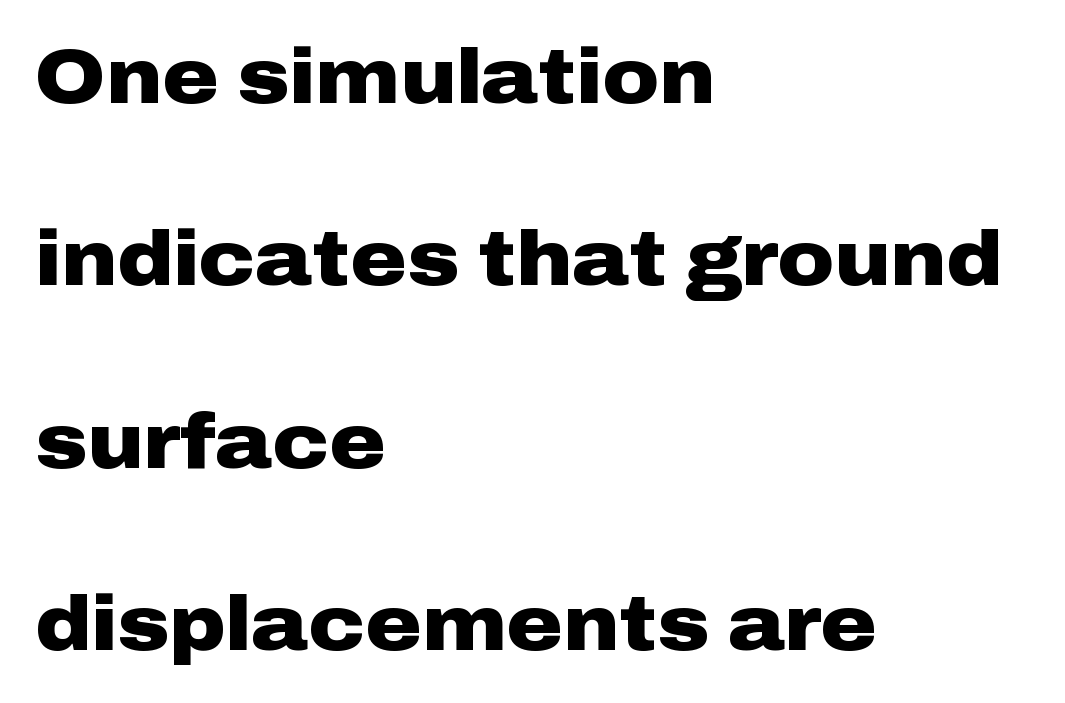
{"serif": "no", "italic": "no", "bold": "yes", "weight": "heavy", "width": "wide", "stroke_contrast": "low", "x_height": "medium", "monospaced": "no", "underline": "no", "align": "left", "line_spacing": "loose", "line_spacing_ratio": 2.37, "letter_spacing": "normal", "letter_spacing_em": 0.0, "glyph_px": 77}
